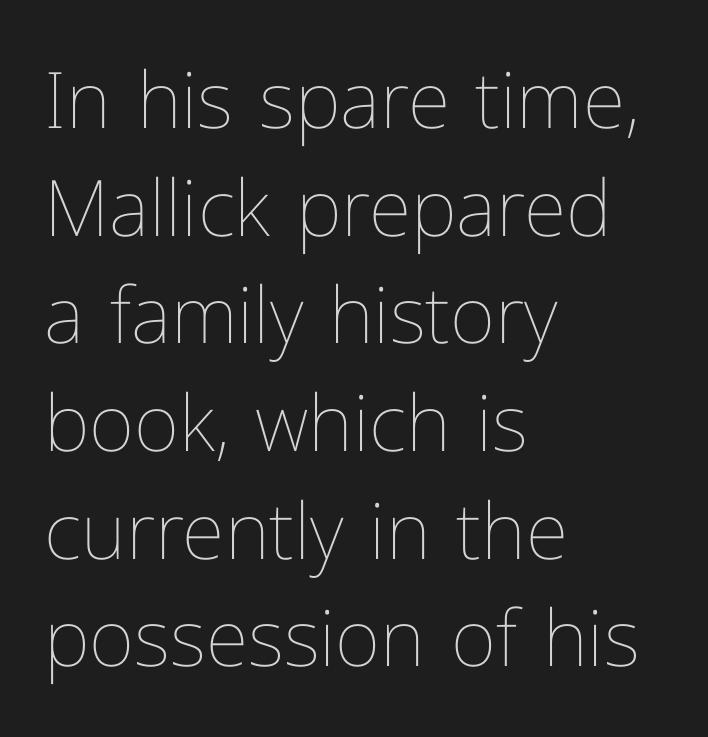
The image shows 78 px thin type, upright; set left-aligned, normal line spacing (1.38x), normal letter spacing, not underlined; low stroke contrast and a medium x-height.
